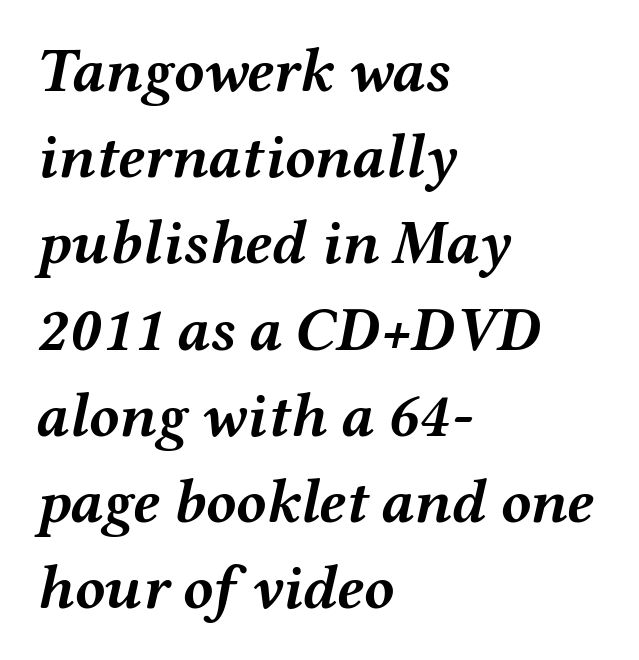
{"italic": "yes", "lean": "right", "slant_degrees": 12, "bold": "yes", "weight": "semibold", "width": "wide", "stroke_contrast": "medium", "x_height": "medium", "monospaced": "no", "underline": "no", "align": "left", "line_spacing": "normal", "line_spacing_ratio": 1.39, "letter_spacing": "normal", "letter_spacing_em": 0.0, "glyph_px": 62}
